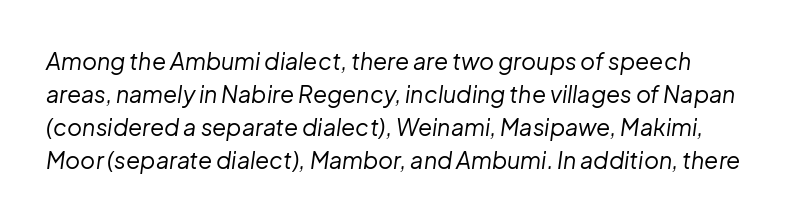
{"italic": "yes", "lean": "right", "slant_degrees": 8, "bold": "no", "underline": "no", "line_spacing": "normal", "line_spacing_ratio": 1.43, "letter_spacing": "normal", "letter_spacing_em": 0.0, "glyph_px": 23}
